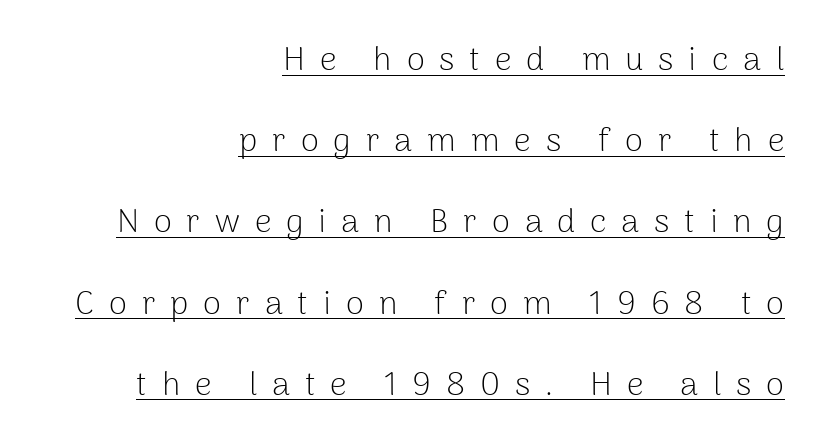
The image shows 33 px light sans-serif type, upright; set right-aligned, loose line spacing (2.46x), unusually wide letter spacing (+0.45 em), underlined; low stroke contrast and a medium x-height.
